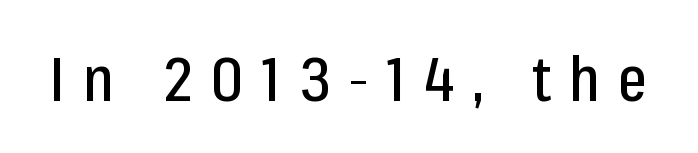
{"serif": "no", "italic": "no", "width": "condensed", "stroke_contrast": "low", "x_height": "medium", "monospaced": "no", "underline": "no", "letter_spacing": "wide", "letter_spacing_em": 0.3, "glyph_px": 62}
